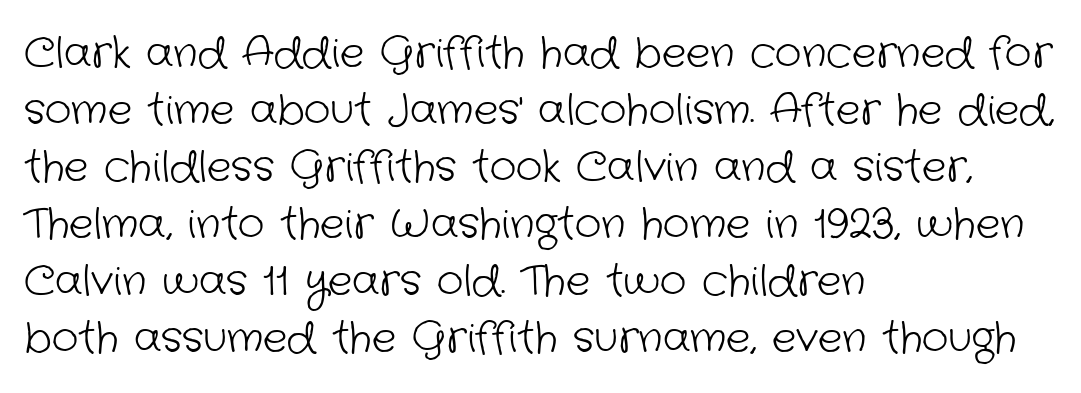
The image shows 41 px light sans-serif type; set left-aligned, normal line spacing (1.39x), normal letter spacing, not underlined; low stroke contrast and a medium x-height.
